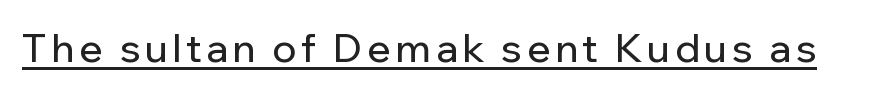
{"serif": "no", "italic": "no", "width": "normal", "stroke_contrast": "low", "x_height": "medium", "monospaced": "no", "underline": "yes", "glyph_px": 39}
